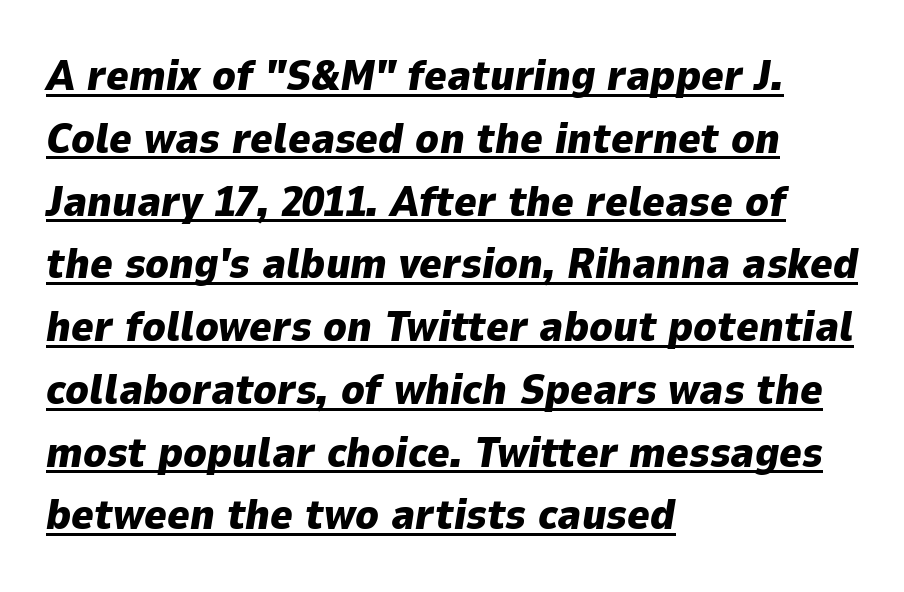
Q: Is the text bold? A: Yes.
Q: Is the text italic (slanted)? A: Yes, it leans right by about 9 degrees.
Q: Is the text underlined? A: Yes.
Q: How is the paragraph aligned? A: Left-aligned.
Q: Is the spacing between letters normal or unusually wide? A: Normal.
Q: Is the spacing between lines tight, normal or loose? A: Normal.
Q: Width (condensed, normal, or wide)? A: Normal.
Q: Stroke contrast? A: Low.
Q: x-height? A: Medium.
Q: Monospaced? A: No.
